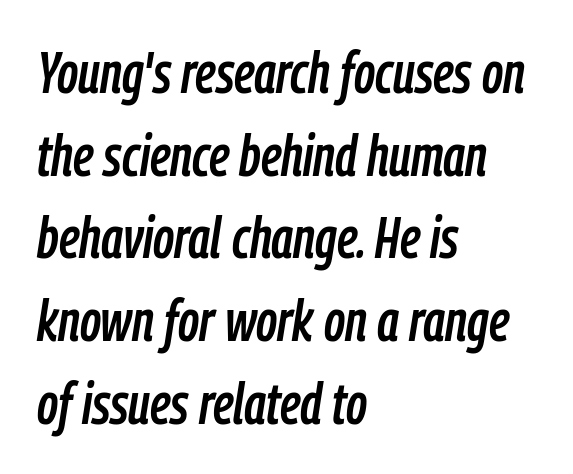
The image shows 57 px condensed type, italic (leaning right); set left-aligned, normal line spacing (1.45x), normal letter spacing, not underlined; low stroke contrast and a medium x-height.
